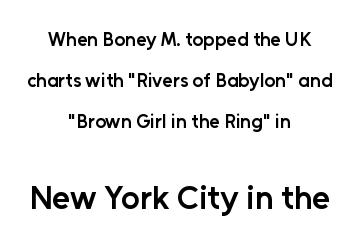
The image shows 33 px semibold sans-serif type, upright; set centered, loose line spacing (2.17x), normal letter spacing, not underlined; the second (bottom) block is 1.74x larger; low stroke contrast and a medium x-height.
